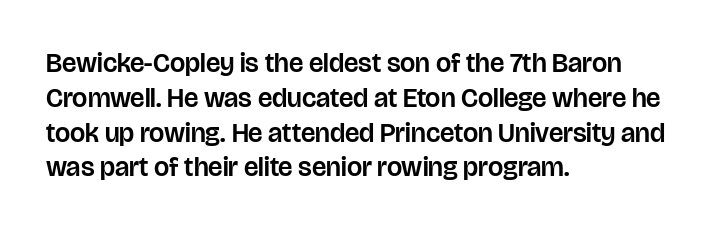
Q: Is the text italic (slanted)? A: No, it is upright.
Q: Is the text underlined? A: No.
Q: How is the paragraph aligned? A: Left-aligned.
Q: Is the spacing between letters normal or unusually wide? A: Normal.
Q: Is the spacing between lines tight, normal or loose? A: Normal.
